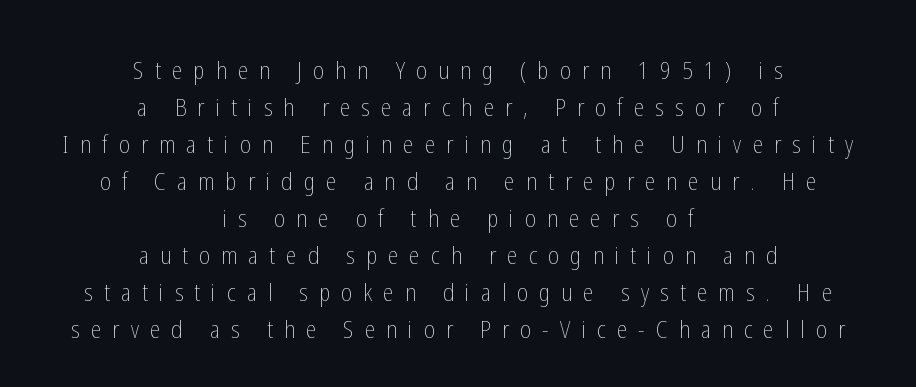
Q: Is the text bold? A: No.
Q: Is the text italic (slanted)? A: No, it is upright.
Q: Is the text underlined? A: No.
Q: How is the paragraph aligned? A: Centered.
Q: Is the spacing between letters normal or unusually wide? A: Unusually wide.
Q: Is the spacing between lines tight, normal or loose? A: Normal.
